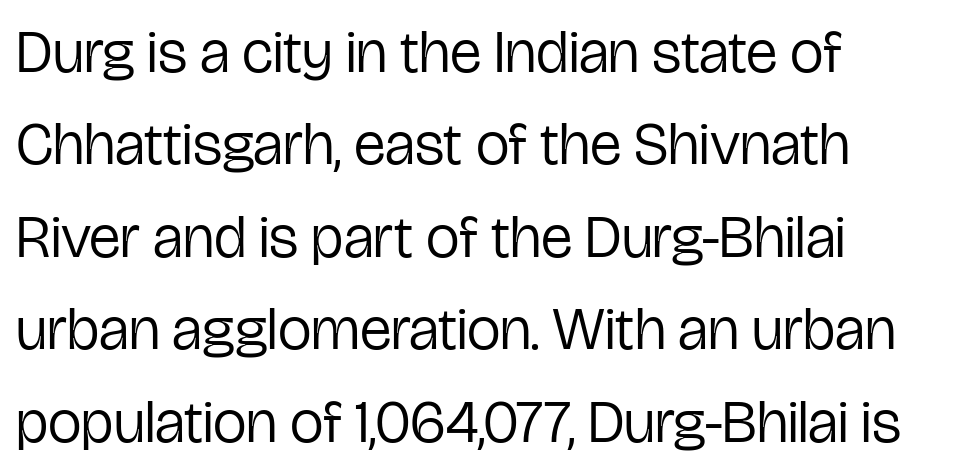
Q: Is the text bold? A: No.
Q: Is the text italic (slanted)? A: No, it is upright.
Q: Is the typeface a serif or a sans-serif typeface? A: Sans-serif.
Q: Is the text underlined? A: No.
Q: How is the paragraph aligned? A: Left-aligned.
Q: Is the spacing between letters normal or unusually wide? A: Normal.
Q: Is the spacing between lines tight, normal or loose? A: Normal.
Q: Width (condensed, normal, or wide)? A: Condensed.
Q: Stroke contrast? A: Low.
Q: x-height? A: Medium.
Q: Monospaced? A: No.
